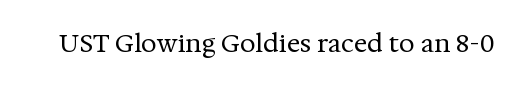
The image shows 25 px text type, upright; set normal letter spacing, not underlined.
